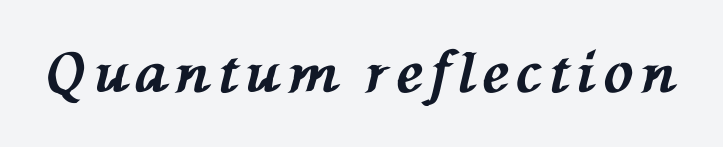
Note the varied advance widths — an 'i' is clearly narrower than an 'm'. Letters rest on an invisible, unmarked baseline. In terms of posture, this sample is oblique. On the weight axis this lands at bold, roughly 700.
